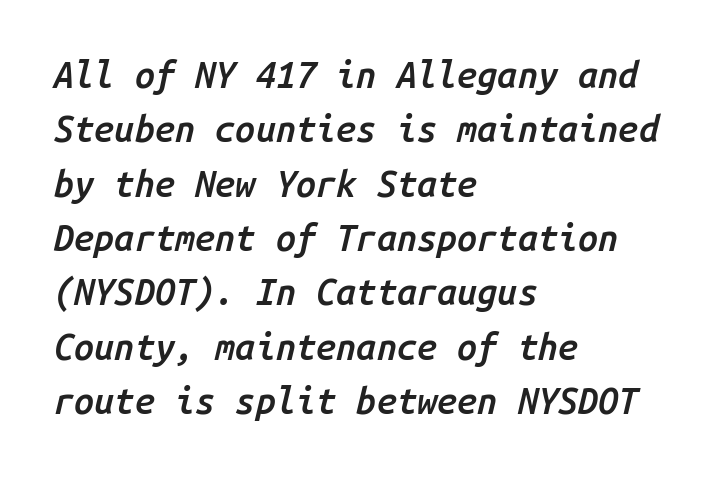
A typesetter would call this leading conventional body-copy spacing. Each line starts at the same left margin while the right side varies. Designer's note — italics engaged. The face used here is monospaced, like something from a code editor. The characters look somewhat weighty, a semibold short of true bold. No word sits above an underline.
